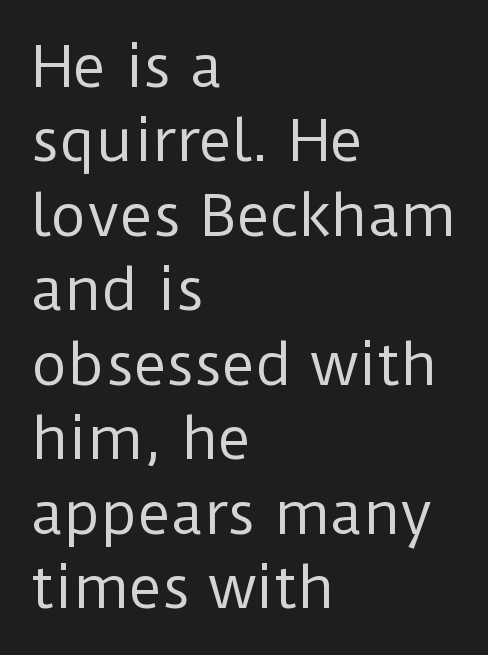
Is this a fixed-width face? No — the glyphs have proportional, varying widths. The typesetter chose a ragged-right arrangement here. The area under the type is left untouched. Is there much room between lines? A standard amount, neither cramped nor airy. It's the straight-up-and-down kind of type. Bold? No — there's no thickening of the strokes.
